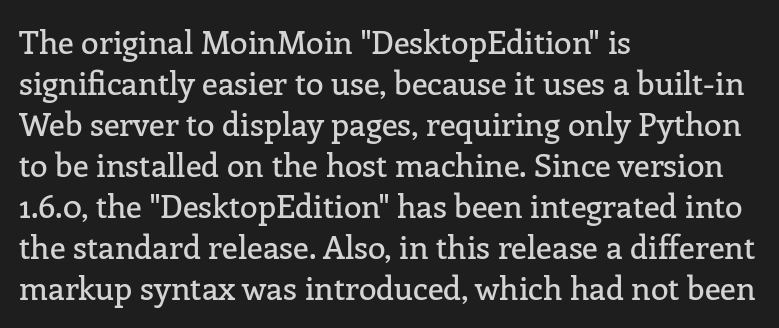
The image shows 32 px serif type, upright; set left-aligned, normal line spacing (1.28x), normal letter spacing, not underlined; low stroke contrast and a medium x-height.
